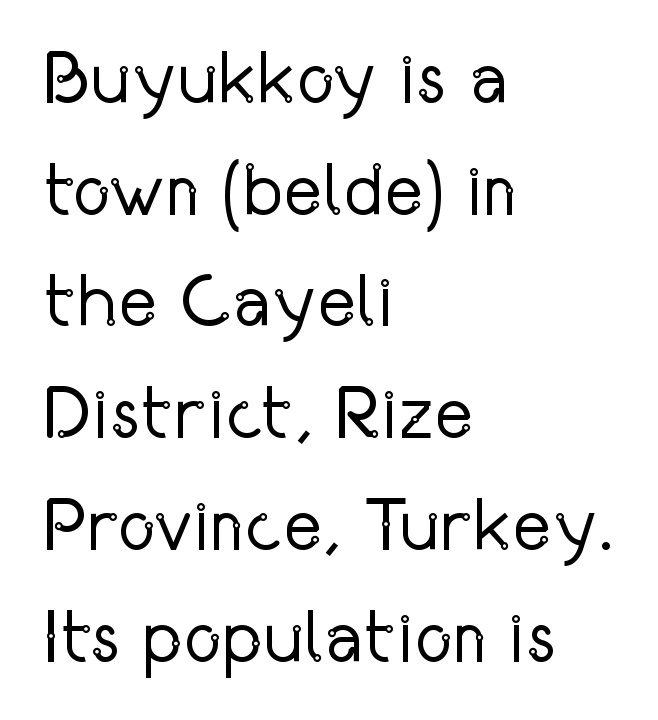
The image shows 74 px regular-weight, condensed sans-serif type, upright; set left-aligned, normal line spacing (1.51x), normal letter spacing, not underlined; low stroke contrast and a medium x-height.
